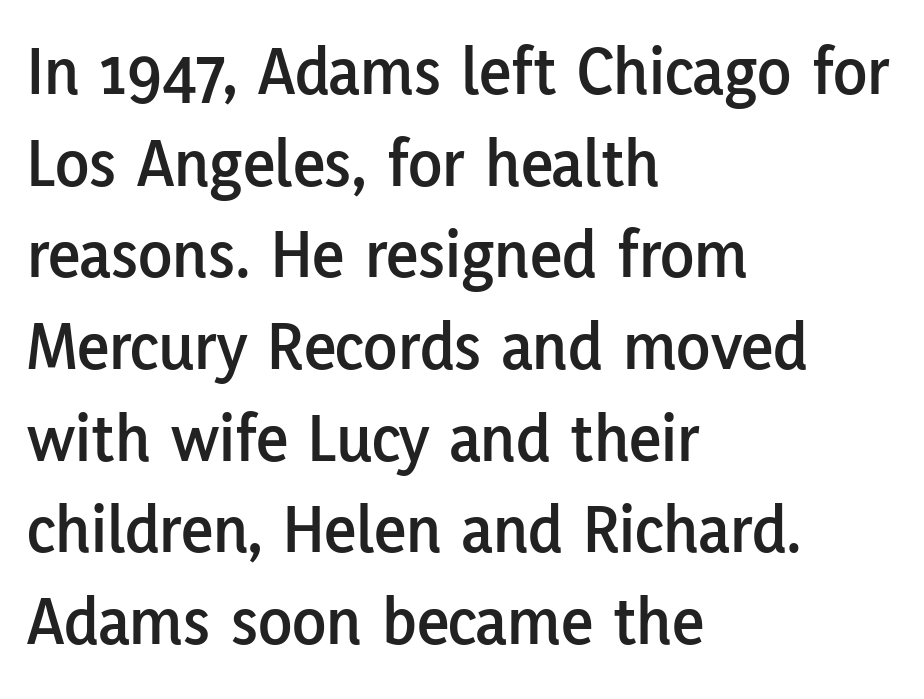
Q: Is the text italic (slanted)? A: No, it is upright.
Q: Is the typeface a serif or a sans-serif typeface? A: Sans-serif.
Q: Is the text underlined? A: No.
Q: How is the paragraph aligned? A: Left-aligned.
Q: Is the spacing between letters normal or unusually wide? A: Normal.
Q: Is the spacing between lines tight, normal or loose? A: Normal.
Q: Width (condensed, normal, or wide)? A: Normal.
Q: Stroke contrast? A: Low.
Q: x-height? A: Medium.
Q: Monospaced? A: No.
